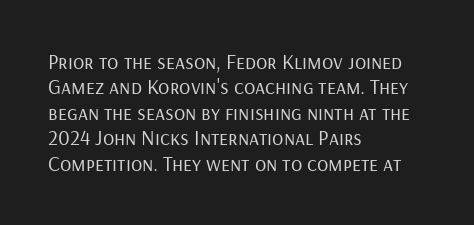
A bare baseline throughout the passage. Line beginnings align vertically; line endings do not. This sample uses plain, unmodified letter spacing. Posture: straight, roman, zero tilt. Is this a heavy cut? Hardly; it is regular or lighter.
